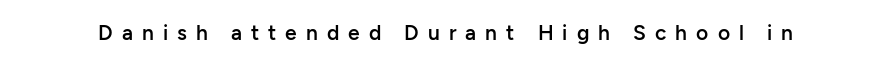
{"italic": "no", "bold": "semi", "underline": "no", "letter_spacing": "wide", "letter_spacing_em": 0.43, "glyph_px": 21}
